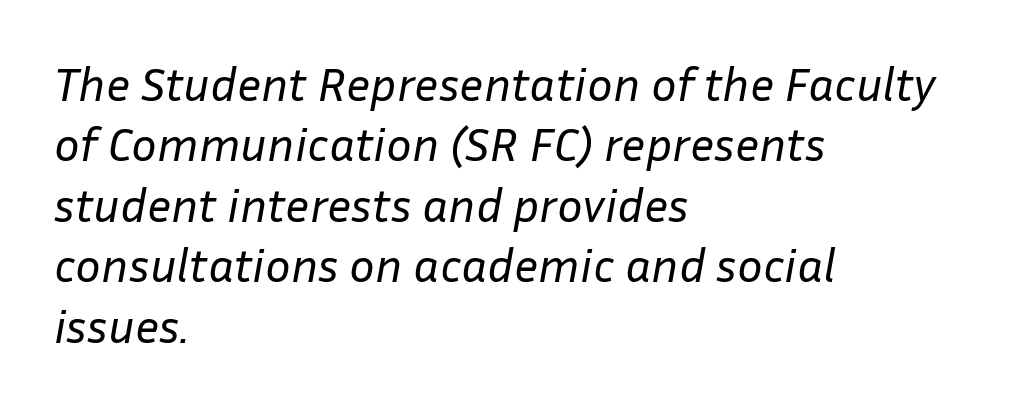
{"italic": "yes", "lean": "right", "slant_degrees": 10, "bold": "no", "weight": "regular", "width": "normal", "stroke_contrast": "low", "x_height": "medium", "monospaced": "no", "underline": "no", "align": "left", "line_spacing": "normal", "line_spacing_ratio": 1.26, "letter_spacing": "normal", "letter_spacing_em": 0.0, "glyph_px": 48}
